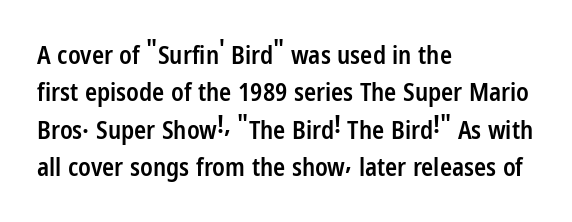
{"italic": "no", "bold": "semi", "underline": "no", "align": "left", "line_spacing": "normal", "line_spacing_ratio": 1.5, "letter_spacing": "normal", "letter_spacing_em": 0.0, "glyph_px": 25}
